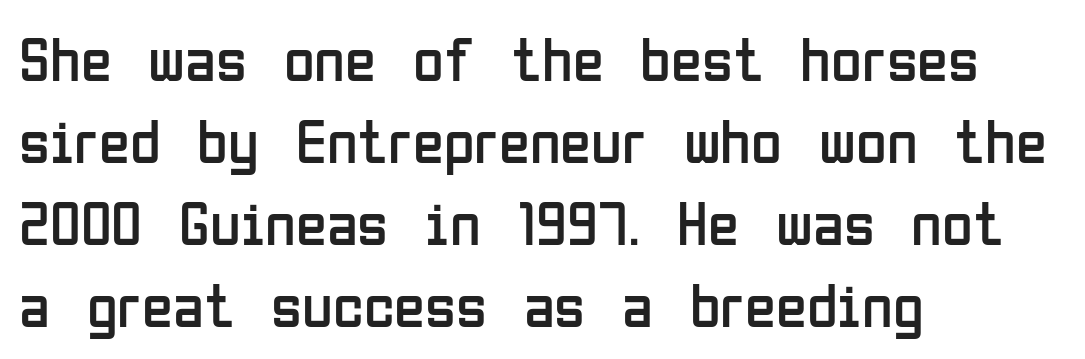
The image shows 63 px regular-weight, condensed sans-serif type, upright; set left-aligned, normal line spacing (1.3x), normal letter spacing, not underlined; low stroke contrast and a medium x-height.
